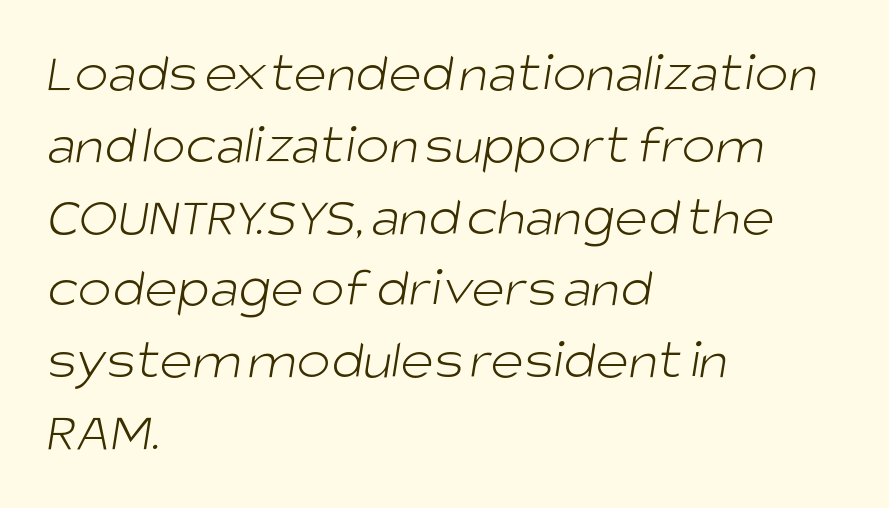
Words appear dense and cohesive because spacing is normal. Layout note: lines flush left. The vertical gap from one line to the next is medium. Stroke terminals: plain, sans-serif. The passage shown is typed in a proportional face where columns would drift.
